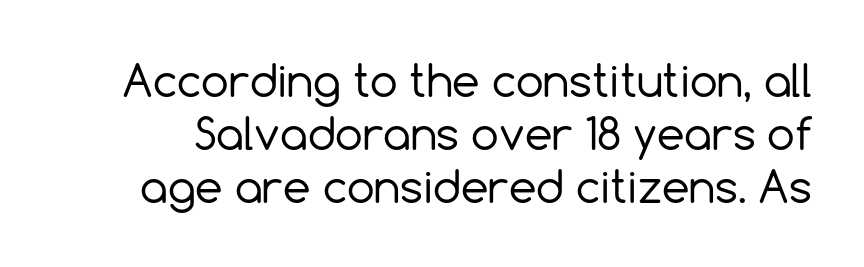
Q: Is the text bold? A: No.
Q: Is the text italic (slanted)? A: No, it is upright.
Q: Is the typeface a serif or a sans-serif typeface? A: Sans-serif.
Q: Is the text underlined? A: No.
Q: Is the spacing between letters normal or unusually wide? A: Normal.
Q: Width (condensed, normal, or wide)? A: Normal.
Q: x-height? A: Medium.
Q: Monospaced? A: No.
